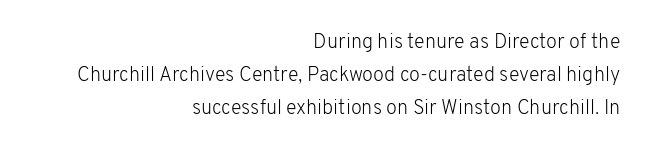
The image shows 20 px text type, upright; set right-aligned, normal line spacing (1.66x), normal letter spacing, not underlined.
